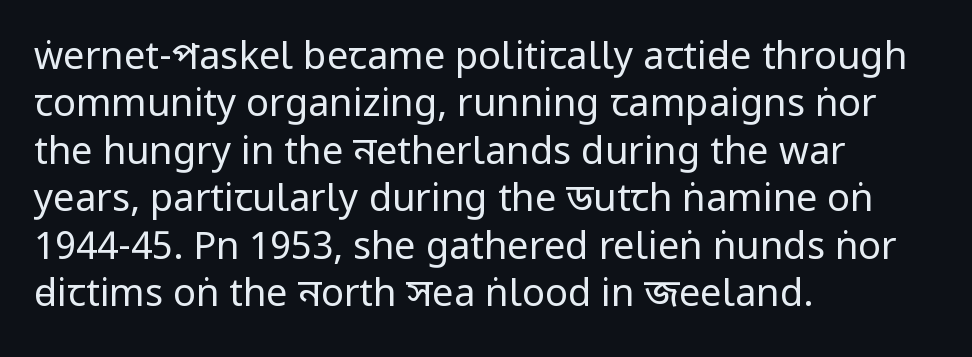
The image shows 38 px regular-weight, condensed sans-serif type, upright; set left-aligned, normal line spacing (1.25x), normal letter spacing, not underlined; low stroke contrast and a large x-height.
